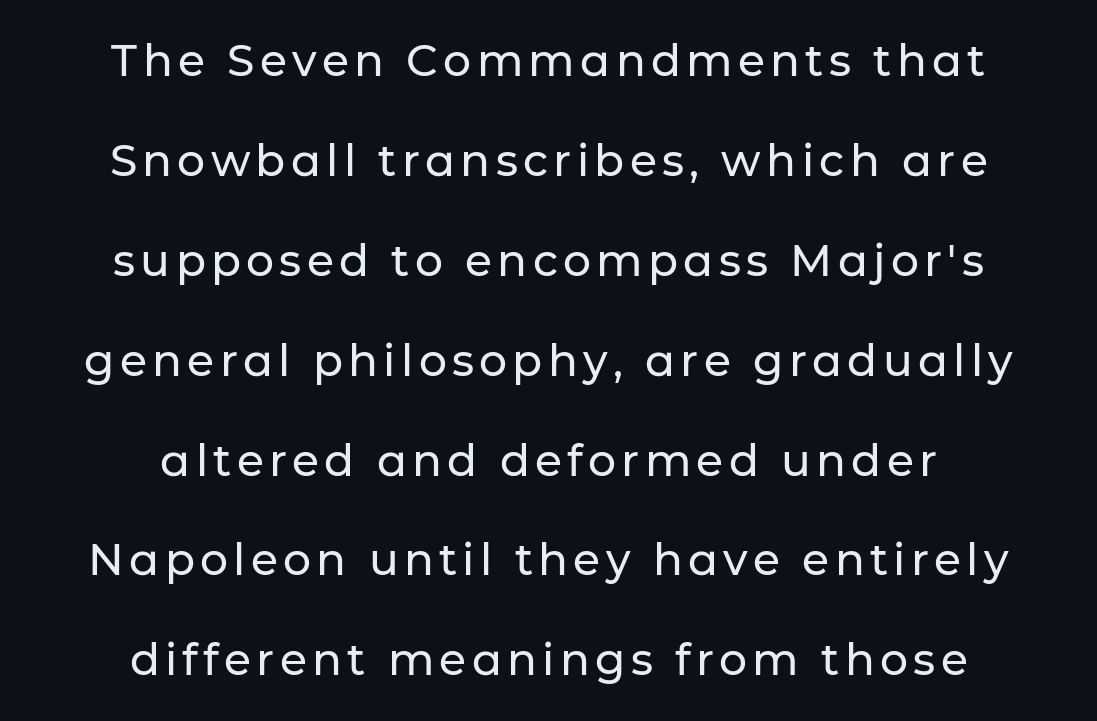
The image shows 44 px sans-serif type, upright; set centered, loose line spacing (2.27x), not underlined; low stroke contrast and a medium x-height.
